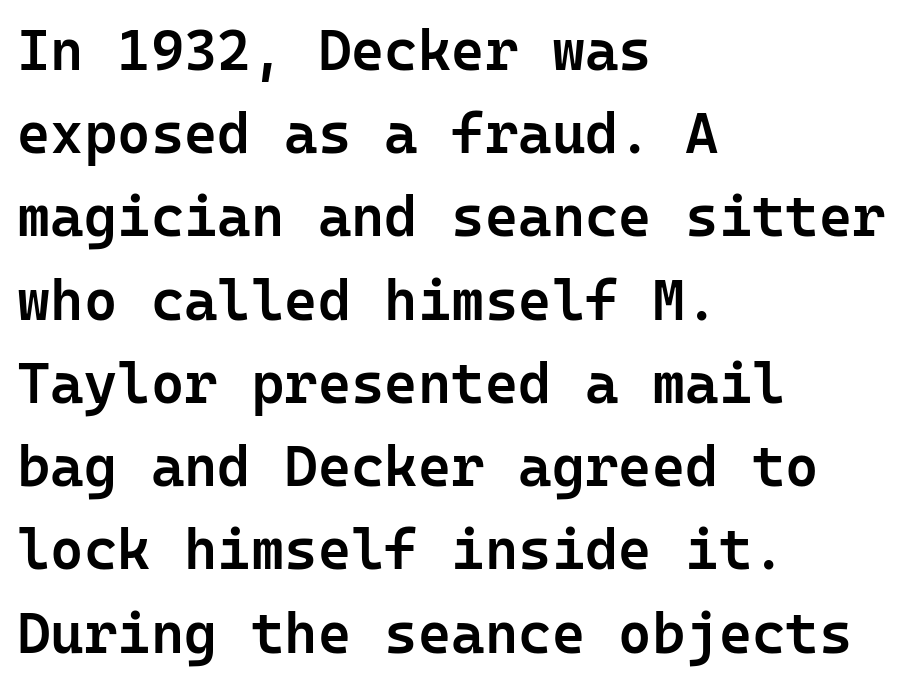
Q: Is the text bold? A: Semi-bold.
Q: Is the text italic (slanted)? A: No, it is upright.
Q: Is the typeface a serif or a sans-serif typeface? A: Sans-serif.
Q: Is the text underlined? A: No.
Q: How is the paragraph aligned? A: Left-aligned.
Q: Is the spacing between letters normal or unusually wide? A: Normal.
Q: Is the spacing between lines tight, normal or loose? A: Normal.
Q: Width (condensed, normal, or wide)? A: Normal.
Q: Stroke contrast? A: Low.
Q: x-height? A: Medium.
